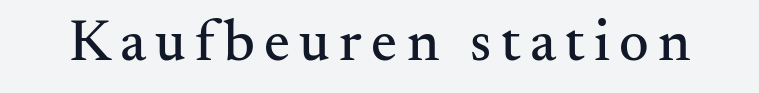
Just letters on the line, the space beneath them empty. The type family on display is of the serif kind. Each letter keeps its own natural width here, so spacing adapts to shape. Upright lettering throughout.
